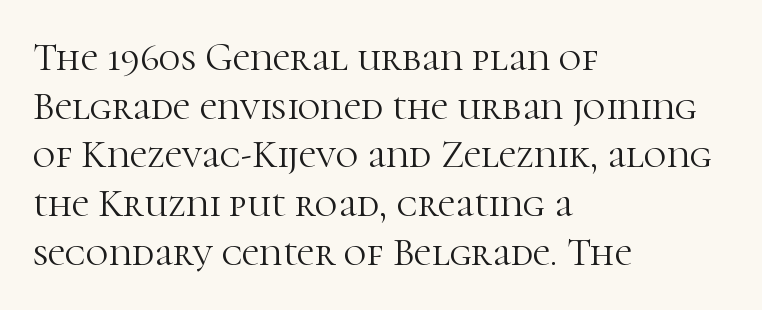
The image shows 39 px light serif type, upright; set left-aligned, normal line spacing (1.25x), normal letter spacing, not underlined; high stroke contrast and a medium x-height.
